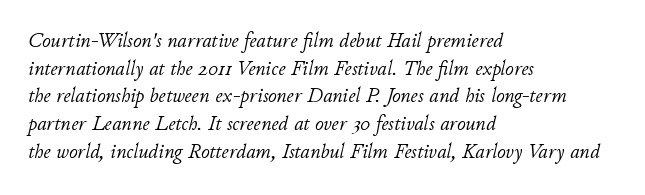
The image shows 21 px text type, italic (leaning right); set left-aligned, normal line spacing (1.32x), normal letter spacing, not underlined.
